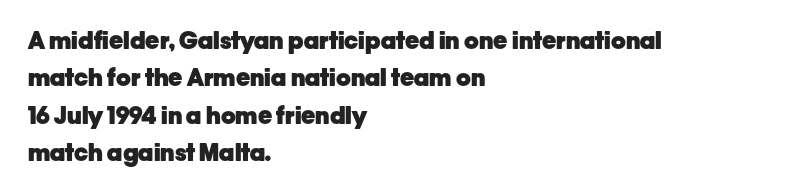
Q: Is the text bold? A: Yes.
Q: Is the text italic (slanted)? A: No, it is upright.
Q: Is the text underlined? A: No.
Q: How is the paragraph aligned? A: Left-aligned.
Q: Is the spacing between letters normal or unusually wide? A: Normal.
Q: Is the spacing between lines tight, normal or loose? A: Normal.
